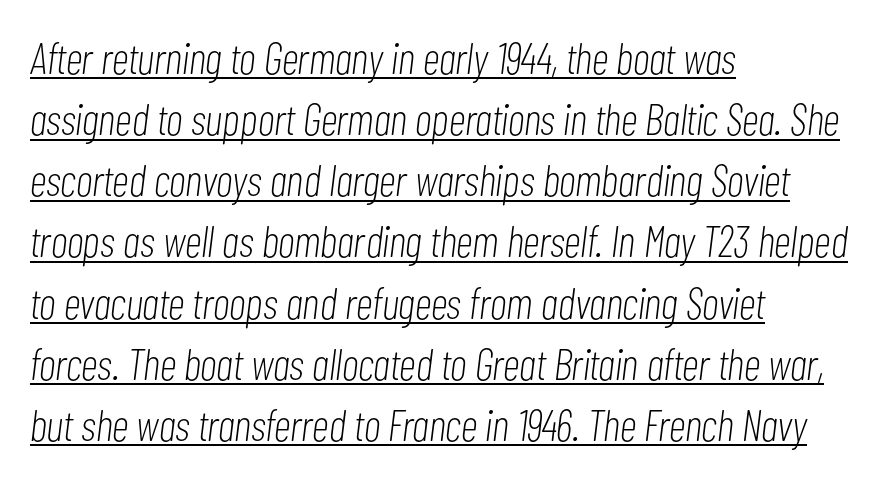
{"italic": "yes", "lean": "right", "slant_degrees": 7, "bold": "no", "weight": "light", "width": "condensed", "stroke_contrast": "low", "x_height": "medium", "monospaced": "no", "underline": "yes", "align": "left", "line_spacing": "normal", "line_spacing_ratio": 1.39, "letter_spacing": "normal", "letter_spacing_em": 0.0, "glyph_px": 44}
